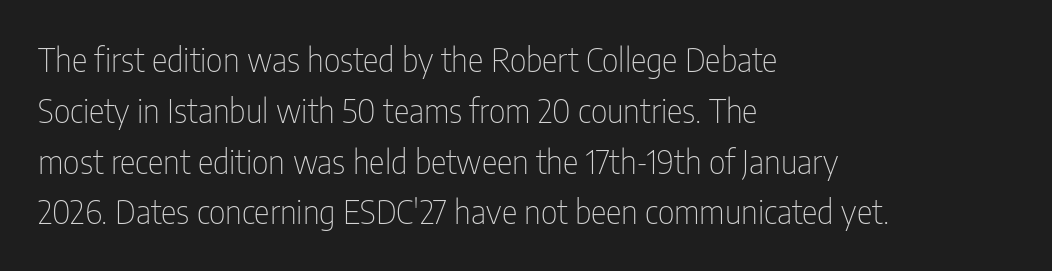
{"serif": "no", "italic": "no", "bold": "no", "weight": "thin", "width": "condensed", "stroke_contrast": "low", "x_height": "medium", "monospaced": "no", "underline": "no", "align": "left", "line_spacing": "normal", "line_spacing_ratio": 1.54, "letter_spacing": "normal", "letter_spacing_em": 0.0, "glyph_px": 33}
